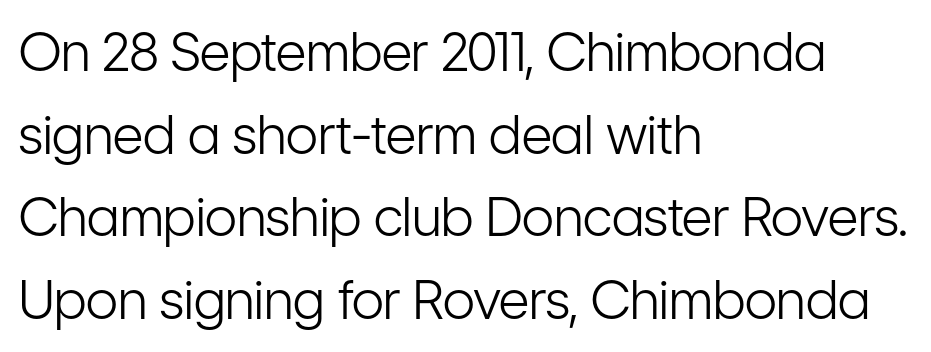
The image shows 53 px light, condensed sans-serif type, upright; set left-aligned, normal line spacing (1.56x), normal letter spacing, not underlined; low stroke contrast and a medium x-height.
